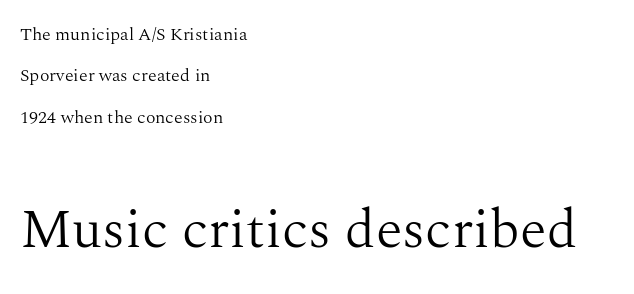
Q: Is the text bold? A: No.
Q: Is the text italic (slanted)? A: No, it is upright.
Q: Is the typeface a serif or a sans-serif typeface? A: Serif.
Q: Is the text underlined? A: No.
Q: How is the paragraph aligned? A: Left-aligned.
Q: Is the spacing between letters normal or unusually wide? A: Normal.
Q: Is the spacing between lines tight, normal or loose? A: Loose.
Q: Which block of text is set in a larger size, the first (top) or the second (bottom)? A: The second (bottom) one.
Q: Width (condensed, normal, or wide)? A: Normal.
Q: Stroke contrast? A: Medium.
Q: x-height? A: Medium.
Q: Monospaced? A: No.
